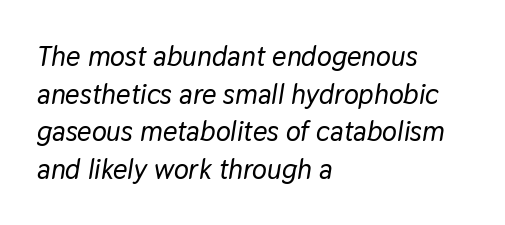
The image shows 28 px text type, italic (leaning right); set left-aligned, normal line spacing (1.34x), normal letter spacing, not underlined; low stroke contrast and a medium x-height.
